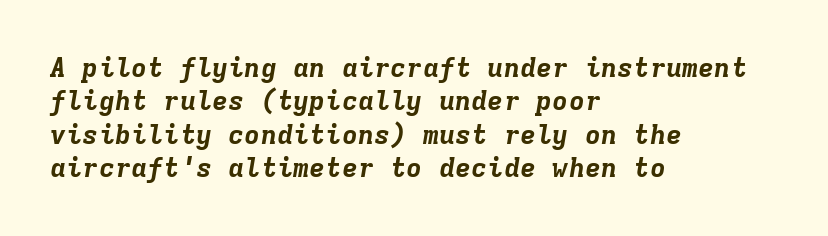
The image shows 27 px bold type, italic (leaning right); set left-aligned, line spacing 1.24x, normal letter spacing, not underlined.
